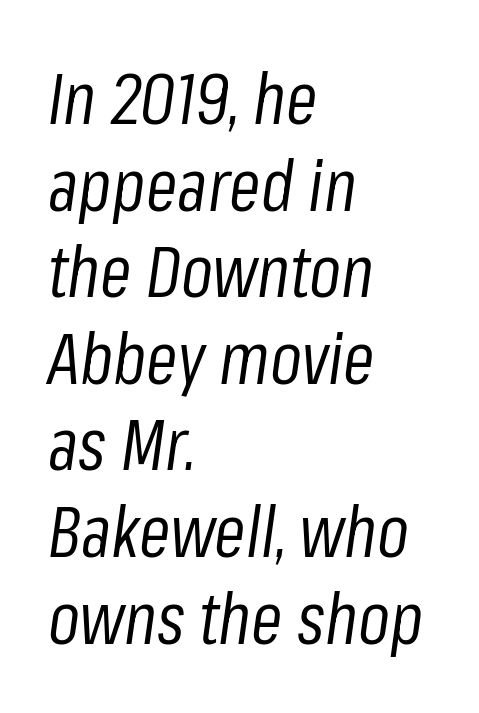
This sample has the flowing, uneven cadence of proportional lettering. The baseline area is clear. Standard letterfit; no display-style spreading of the glyphs. Visually the block forms a straight wall on the left and a jagged coastline on the right. Quick note: italic. The passage shown is not bold in any degree.
